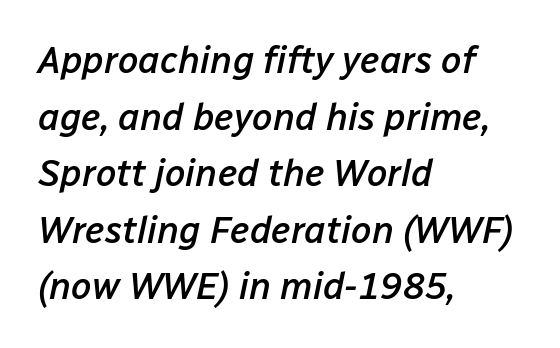
{"italic": "yes", "lean": "right", "slant_degrees": 12, "bold": "semi", "weight": "semibold", "width": "normal", "stroke_contrast": "low", "x_height": "medium", "monospaced": "no", "underline": "no", "align": "left", "line_spacing": "normal", "line_spacing_ratio": 1.53, "letter_spacing": "normal", "letter_spacing_em": 0.0, "glyph_px": 37}
